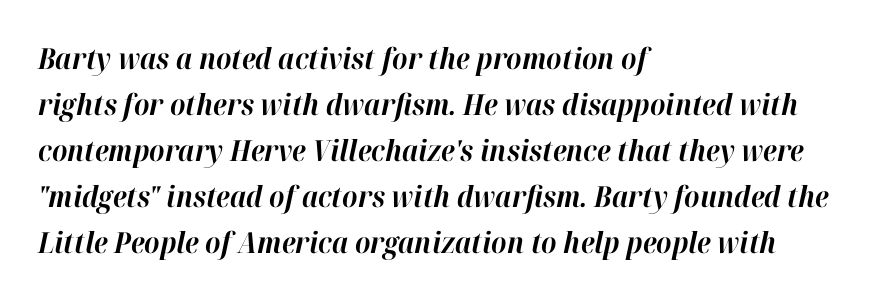
The image shows 29 px bold type, italic (leaning right); set left-aligned, normal line spacing (1.59x), normal letter spacing, not underlined; high stroke contrast and a medium x-height.
